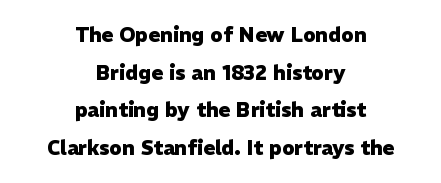
Q: Is the text bold? A: Yes.
Q: Is the text italic (slanted)? A: No, it is upright.
Q: Is the text underlined? A: No.
Q: How is the paragraph aligned? A: Centered.
Q: Is the spacing between letters normal or unusually wide? A: Normal.
